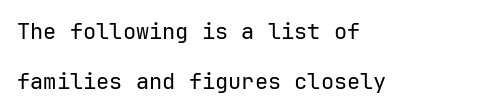
Q: Is the text bold? A: No.
Q: Is the text italic (slanted)? A: No, it is upright.
Q: Is the text underlined? A: No.
Q: How is the paragraph aligned? A: Left-aligned.
Q: Is the spacing between letters normal or unusually wide? A: Normal.
Q: Is the spacing between lines tight, normal or loose? A: Loose.
